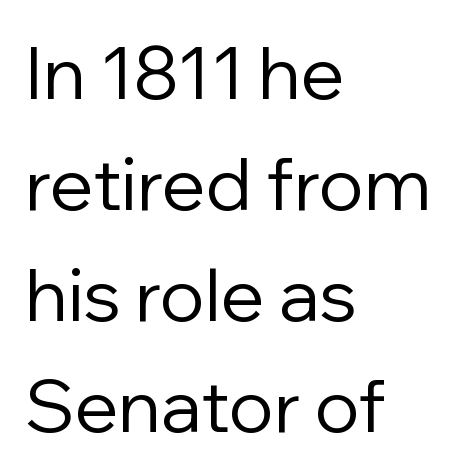
Q: Is the text bold? A: No.
Q: Is the text italic (slanted)? A: No, it is upright.
Q: Is the typeface a serif or a sans-serif typeface? A: Sans-serif.
Q: Is the text underlined? A: No.
Q: How is the paragraph aligned? A: Left-aligned.
Q: Is the spacing between letters normal or unusually wide? A: Normal.
Q: Is the spacing between lines tight, normal or loose? A: Normal.
Q: Width (condensed, normal, or wide)? A: Normal.
Q: Stroke contrast? A: Low.
Q: x-height? A: Medium.
Q: Monospaced? A: No.
